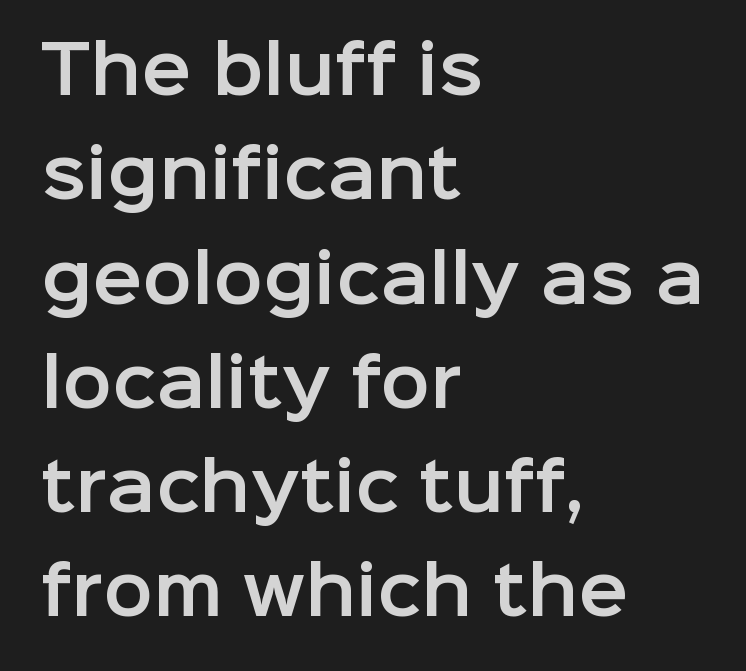
Serif or sans? Sans — the stroke terminals are bare. The letters advance in unequal steps, a hallmark of proportional type. Words appear dense and cohesive because spacing is normal. You can tell it's not italic because the verticals are truly vertical. Successive baselines arrive at the customary interval. Visually the block forms a straight wall on the left and a jagged coastline on the right.
